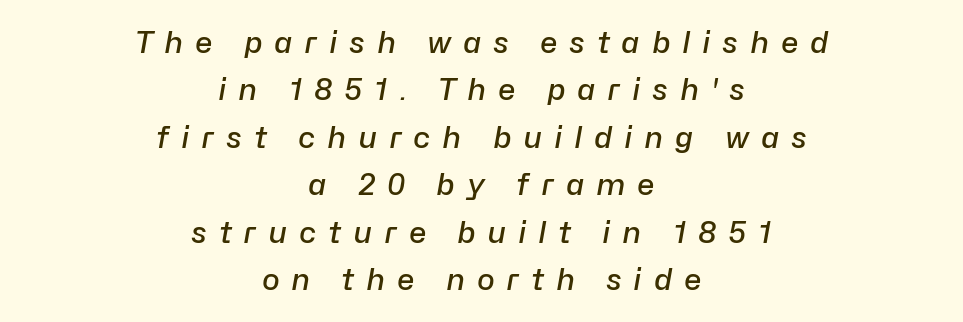
How are the letters spaced? Widely, with obvious added tracking. Emphasis by weight is partial: semibold. The axis of the letterforms is tilted away from vertical. Line starts and ends both wander, symmetrically. Note the varied advance widths — an 'i' is clearly narrower than an 'm'.
